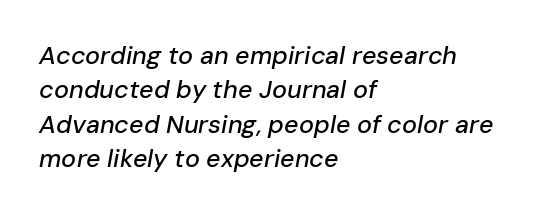
The image shows 25 px text type, italic (leaning right); set left-aligned, normal line spacing (1.38x), normal letter spacing, not underlined.
